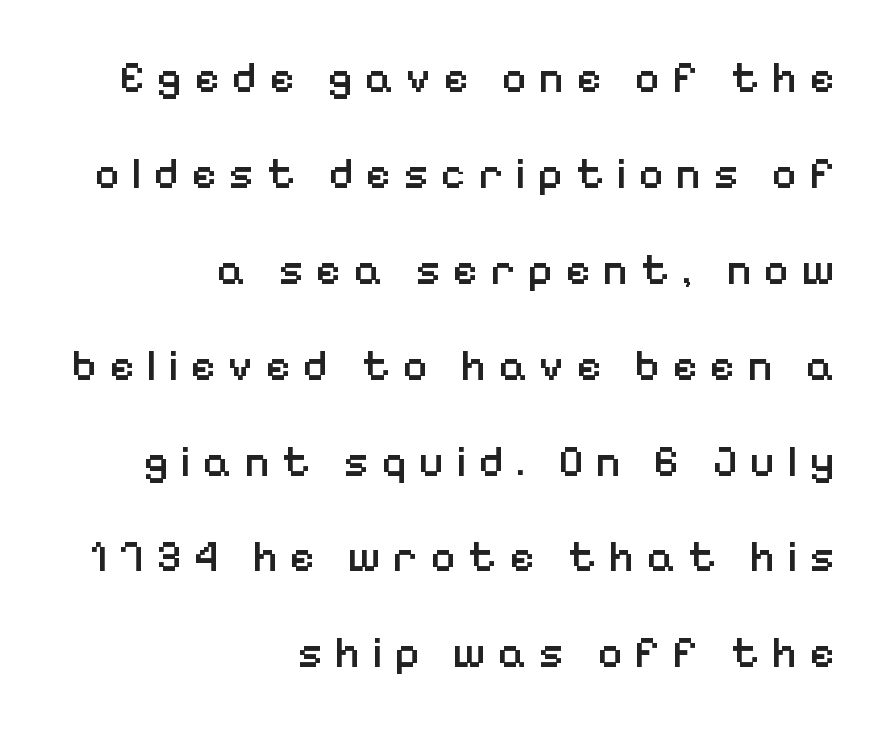
The image shows 43 px semibold sans-serif type, upright; set right-aligned, loose line spacing (2.23x), unusually wide letter spacing (+0.28 em), not underlined; low stroke contrast and a medium x-height.
